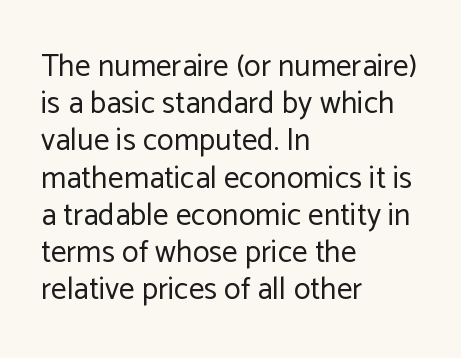
Q: Is the text bold? A: No.
Q: Is the text italic (slanted)? A: No, it is upright.
Q: Is the typeface a serif or a sans-serif typeface? A: Sans-serif.
Q: Is the text underlined? A: No.
Q: How is the paragraph aligned? A: Left-aligned.
Q: Is the spacing between letters normal or unusually wide? A: Normal.
Q: Width (condensed, normal, or wide)? A: Normal.
Q: Stroke contrast? A: Low.
Q: x-height? A: Medium.
Q: Monospaced? A: No.
